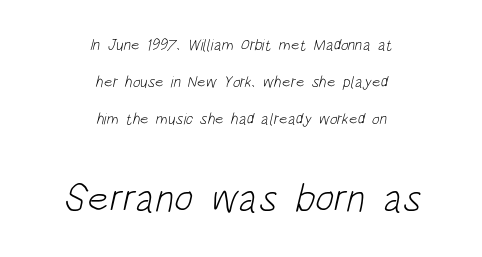
Q: Is the text bold? A: No.
Q: Is the typeface a serif or a sans-serif typeface? A: Sans-serif.
Q: Is the text underlined? A: No.
Q: How is the paragraph aligned? A: Centered.
Q: Is the spacing between letters normal or unusually wide? A: Normal.
Q: Is the spacing between lines tight, normal or loose? A: Loose.
Q: Which block of text is set in a larger size, the first (top) or the second (bottom)? A: The second (bottom) one.
Q: Width (condensed, normal, or wide)? A: Condensed.
Q: Stroke contrast? A: Low.
Q: x-height? A: Large.
Q: Monospaced? A: No.
